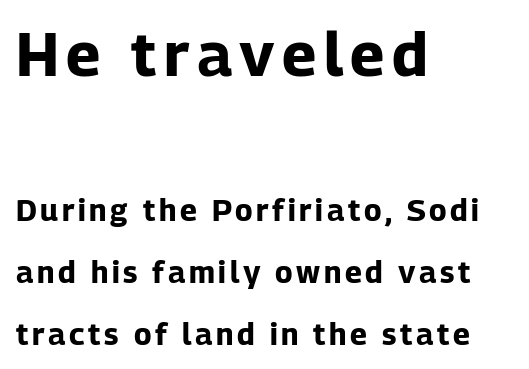
The image shows 61 px bold sans-serif type, upright; set left-aligned, loose line spacing (2.07x), not underlined; the first (top) block is 2.03x larger; low stroke contrast and a medium x-height.
